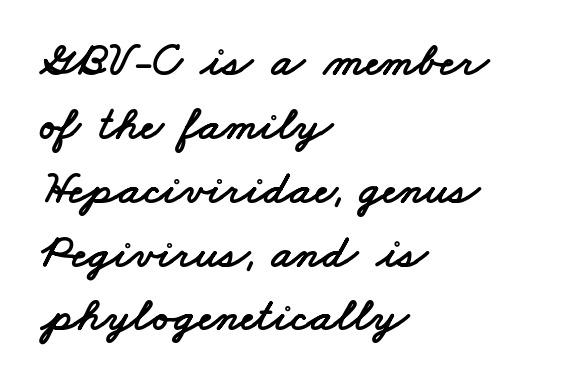
Q: Is the typeface a serif or a sans-serif typeface? A: Sans-serif.
Q: Is the text underlined? A: No.
Q: How is the paragraph aligned? A: Left-aligned.
Q: Is the spacing between letters normal or unusually wide? A: Normal.
Q: Is the spacing between lines tight, normal or loose? A: Normal.
Q: Width (condensed, normal, or wide)? A: Wide.
Q: Stroke contrast? A: Low.
Q: x-height? A: Small.
Q: Monospaced? A: No.
